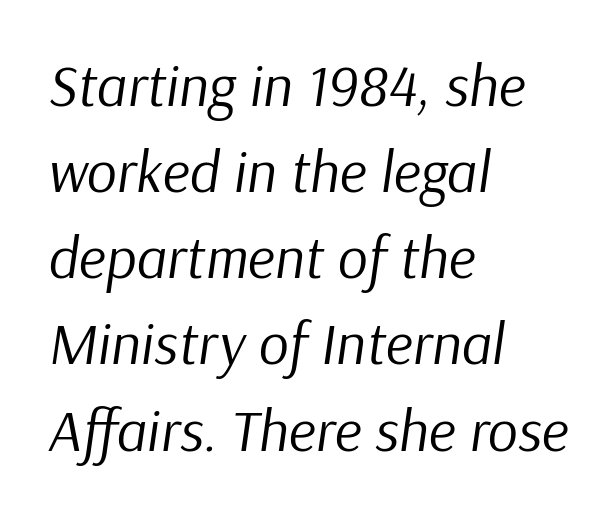
{"italic": "yes", "lean": "right", "slant_degrees": 9, "bold": "no", "weight": "regular", "width": "normal", "stroke_contrast": "low", "x_height": "medium", "monospaced": "no", "underline": "no", "align": "left", "line_spacing": "normal", "line_spacing_ratio": 1.46, "letter_spacing": "normal", "letter_spacing_em": 0.0, "glyph_px": 59}
